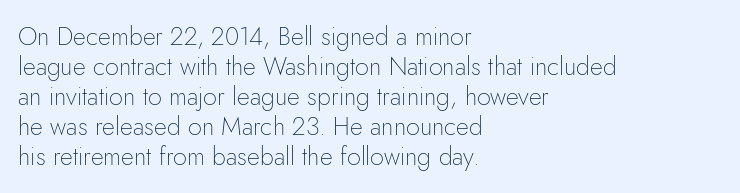
The image shows 25 px text type, upright; set left-aligned, line spacing 1.2x, normal letter spacing, not underlined.
